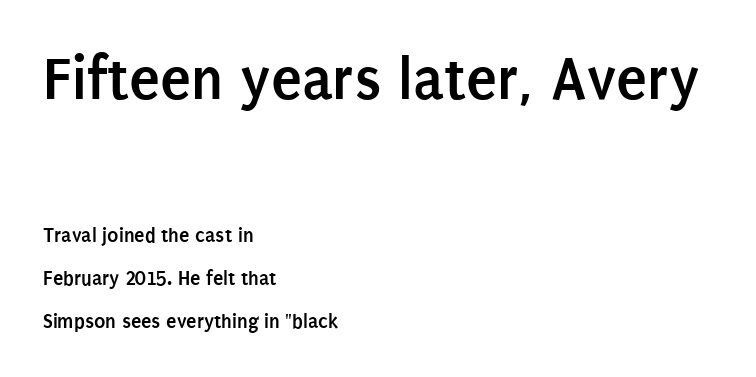
{"serif": "no", "italic": "no", "bold": "yes", "weight": "semibold", "width": "condensed", "stroke_contrast": "low", "x_height": "large", "monospaced": "no", "underline": "no", "align": "left", "line_spacing": "loose", "line_spacing_ratio": 2.05, "letter_spacing": "normal", "letter_spacing_em": 0.0, "larger_block": "first", "size_ratio": 3.0, "glyph_px": 63}
